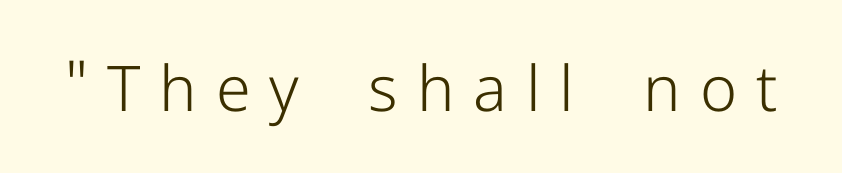
Serifs: no, the terminals of the letterforms are clean. Letter spacing: wide. The letters look calm and open, with moderate or lighter stems. Quick note: not italic, upright. The letters advance in unequal steps, a hallmark of proportional type.
